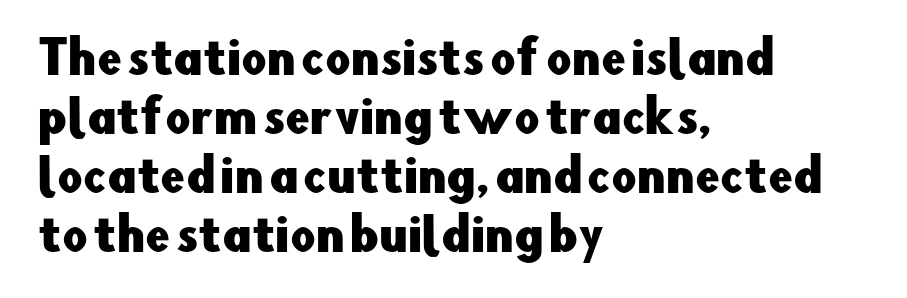
{"serif": "no", "italic": "no", "width": "normal", "stroke_contrast": "low", "x_height": "small", "monospaced": "no", "underline": "no", "align": "left", "line_spacing": "normal", "line_spacing_ratio": 1.34, "letter_spacing": "normal", "letter_spacing_em": 0.0, "glyph_px": 44}
